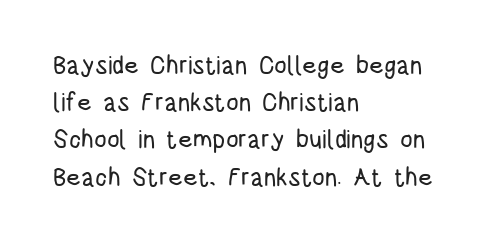
Q: Is the text italic (slanted)? A: No, it is upright.
Q: Is the text underlined? A: No.
Q: How is the paragraph aligned? A: Left-aligned.
Q: Is the spacing between letters normal or unusually wide? A: Normal.
Q: Is the spacing between lines tight, normal or loose? A: Normal.
